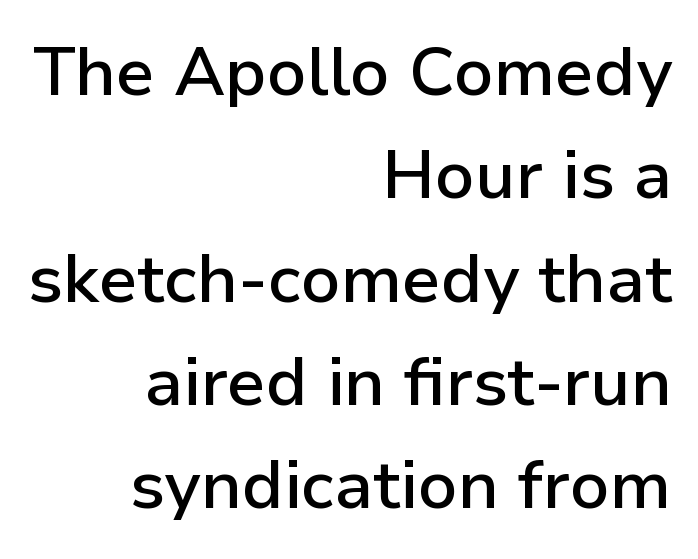
Does the weight exceed regular? Yes, but only to semibold. Regarding leading, the lines here are spaced in the standard way. Short note: letters normally spaced. The passage is arranged like a letterhead date or caption credit — flush right. The area under the type is left untouched. Think of a printed novel: that variable character pitch is what you see here.
